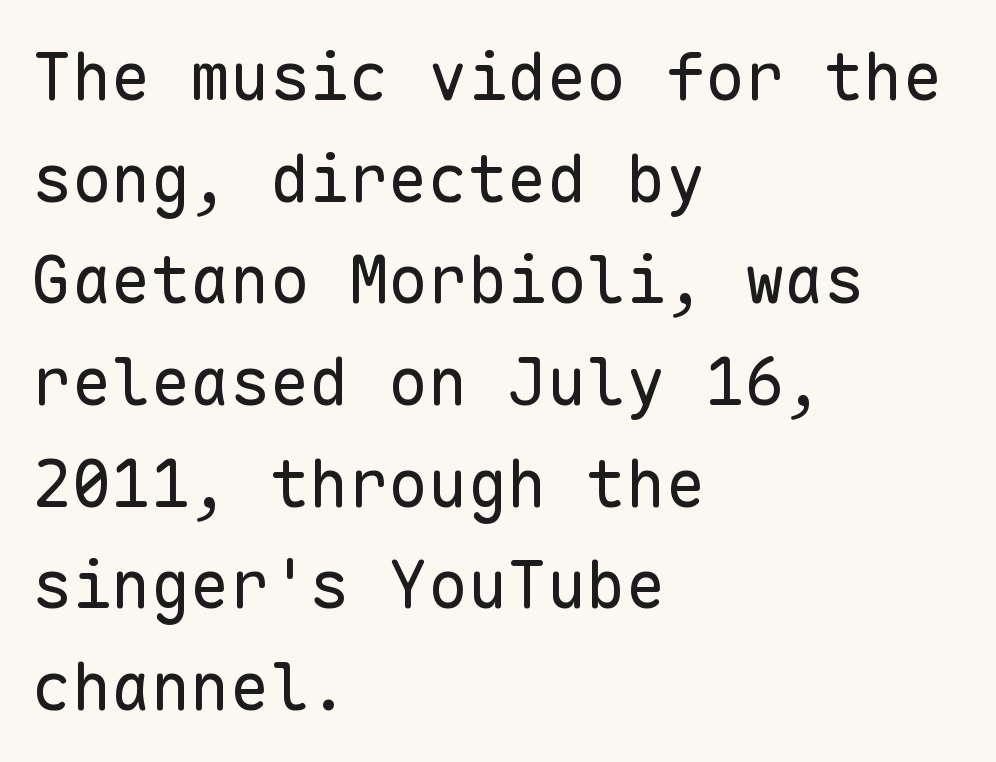
Q: Is the text bold? A: No.
Q: Is the text italic (slanted)? A: No, it is upright.
Q: Is the typeface a serif or a sans-serif typeface? A: Sans-serif.
Q: Is the text underlined? A: No.
Q: How is the paragraph aligned? A: Left-aligned.
Q: Is the spacing between letters normal or unusually wide? A: Normal.
Q: Is the spacing between lines tight, normal or loose? A: Normal.
Q: Width (condensed, normal, or wide)? A: Normal.
Q: Stroke contrast? A: Low.
Q: x-height? A: Medium.
Q: Monospaced? A: Yes.
